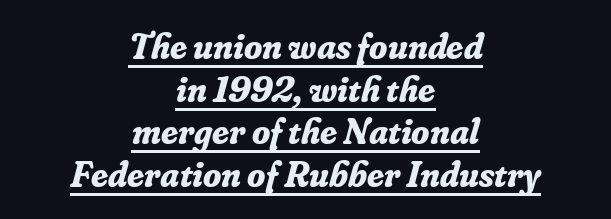
{"serif": "yes", "italic": "yes", "lean": "right", "slant_degrees": 16, "bold": "yes", "weight": "bold", "width": "normal", "stroke_contrast": "low", "x_height": "small", "monospaced": "no", "underline": "yes", "align": "center", "line_spacing": "tight", "line_spacing_ratio": 1.15, "letter_spacing": "normal", "letter_spacing_em": 0.0, "glyph_px": 37}
